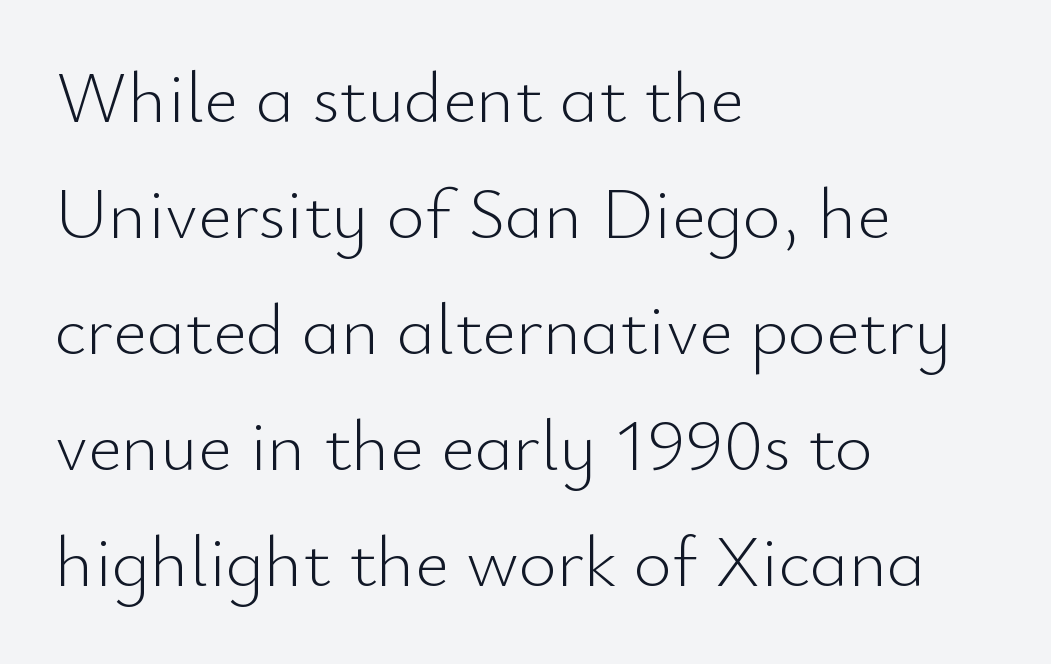
Q: Is the text bold? A: No.
Q: Is the text italic (slanted)? A: No, it is upright.
Q: Is the typeface a serif or a sans-serif typeface? A: Sans-serif.
Q: Is the text underlined? A: No.
Q: How is the paragraph aligned? A: Left-aligned.
Q: Is the spacing between letters normal or unusually wide? A: Normal.
Q: Is the spacing between lines tight, normal or loose? A: Normal.
Q: Width (condensed, normal, or wide)? A: Normal.
Q: Stroke contrast? A: Low.
Q: x-height? A: Small.
Q: Monospaced? A: No.
